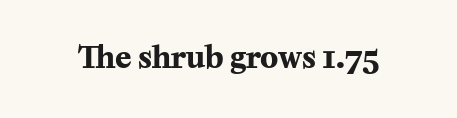
The image shows 30 px bold serif type, upright; set normal letter spacing, not underlined; medium stroke contrast and a medium x-height.
